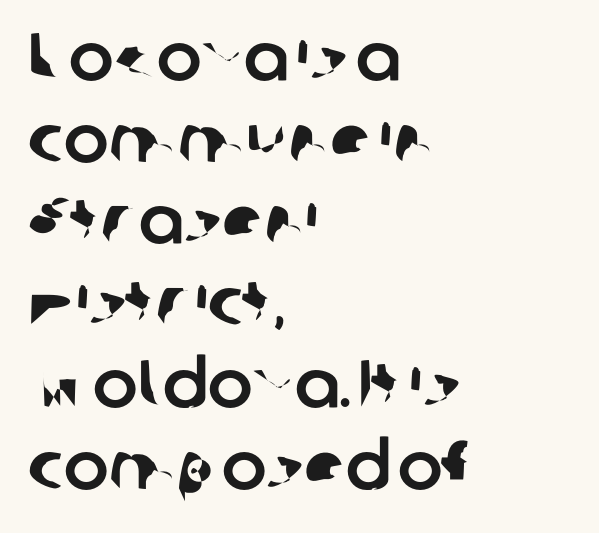
Each line starts at the same left margin while the right side varies. This rendering features lettering with no underline. The face used here is rendered with its standard letterfit. Character widths vary here, with narrow letters taking less room than wide ones. Are there feet on the stems? There aren't — it's a sans.
